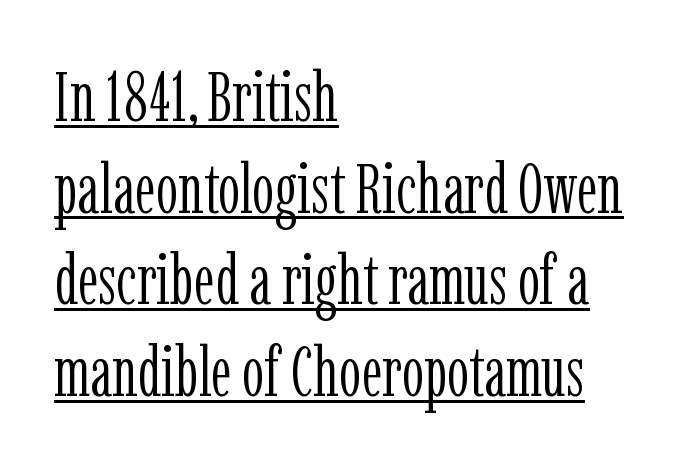
Q: Is the text bold? A: No.
Q: Is the text italic (slanted)? A: No, it is upright.
Q: Is the typeface a serif or a sans-serif typeface? A: Serif.
Q: Is the text underlined? A: Yes.
Q: How is the paragraph aligned? A: Left-aligned.
Q: Is the spacing between letters normal or unusually wide? A: Normal.
Q: Is the spacing between lines tight, normal or loose? A: Normal.
Q: Width (condensed, normal, or wide)? A: Condensed.
Q: Stroke contrast? A: Low.
Q: x-height? A: Medium.
Q: Monospaced? A: No.
